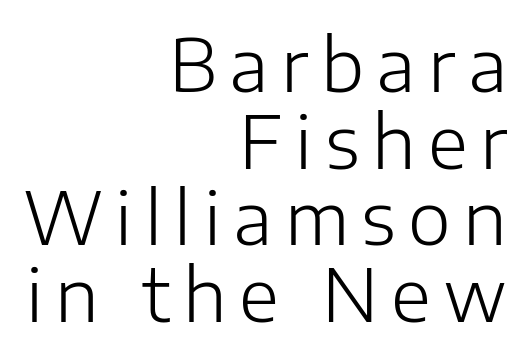
Stroke mass is kept to a normal reading level or below. This sample has the flowing, uneven cadence of proportional lettering. No word sits above an underline. The passage shown stacks its lines with hardly any gap.
